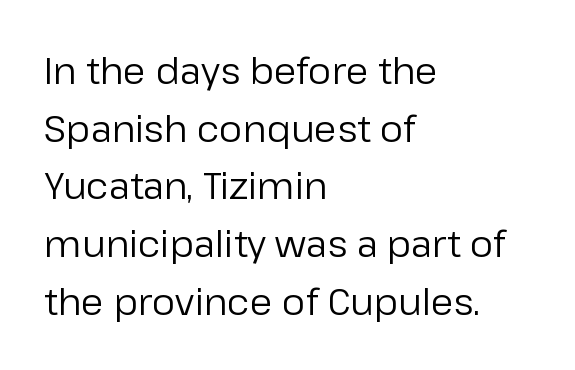
Q: Is the text bold? A: No.
Q: Is the text italic (slanted)? A: No, it is upright.
Q: Is the typeface a serif or a sans-serif typeface? A: Sans-serif.
Q: Is the text underlined? A: No.
Q: How is the paragraph aligned? A: Left-aligned.
Q: Is the spacing between letters normal or unusually wide? A: Normal.
Q: Is the spacing between lines tight, normal or loose? A: Normal.
Q: Width (condensed, normal, or wide)? A: Normal.
Q: Stroke contrast? A: Low.
Q: x-height? A: Medium.
Q: Monospaced? A: No.
